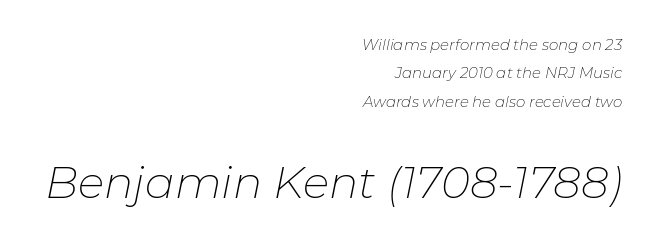
The image shows 44 px thin type, italic (leaning right); set right-aligned, line spacing 1.89x, normal letter spacing, not underlined; the second (bottom) block is 2.93x larger; low stroke contrast and a medium x-height.
